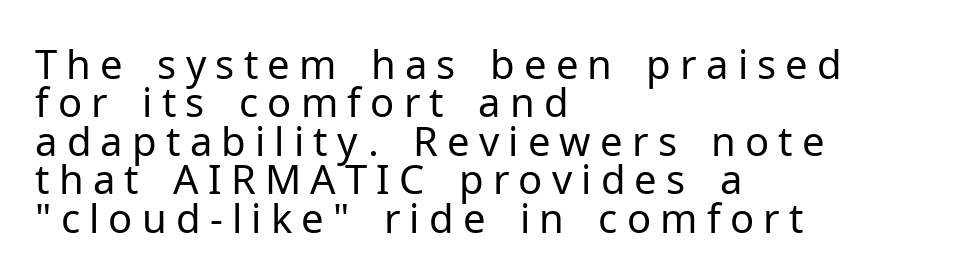
The image shows 40 px regular-weight sans-serif type, upright; set left-aligned, tight line spacing (0.96x), unusually wide letter spacing (+0.23 em), not underlined; low stroke contrast and a medium x-height.
